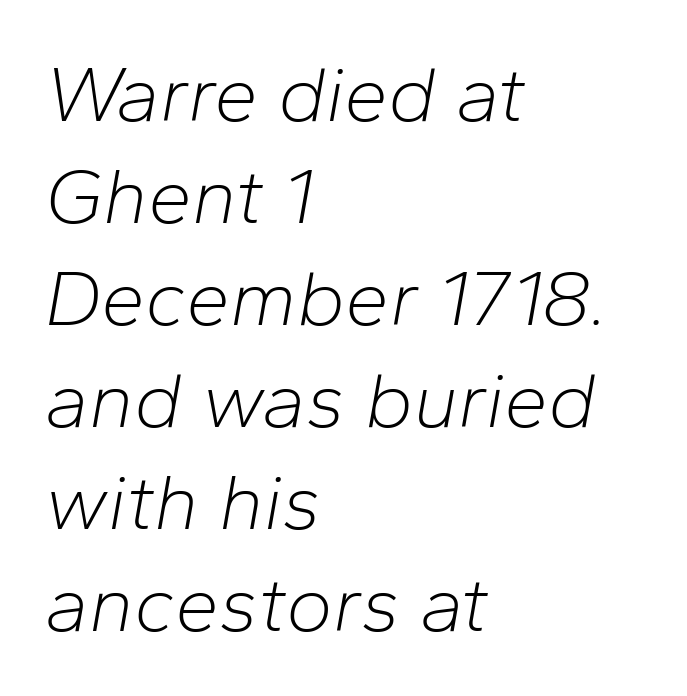
Q: Is the text bold? A: No.
Q: Is the text italic (slanted)? A: Yes, it leans right by about 10 degrees.
Q: Is the text underlined? A: No.
Q: How is the paragraph aligned? A: Left-aligned.
Q: Is the spacing between letters normal or unusually wide? A: Normal.
Q: Is the spacing between lines tight, normal or loose? A: Normal.
Q: Width (condensed, normal, or wide)? A: Normal.
Q: Stroke contrast? A: Low.
Q: x-height? A: Medium.
Q: Monospaced? A: No.
